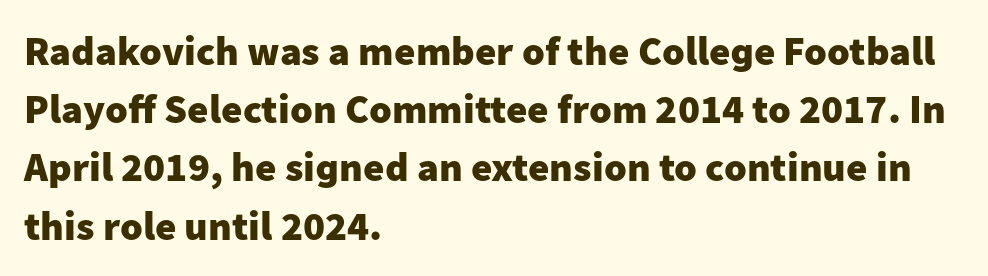
{"serif": "no", "italic": "no", "bold": "yes", "weight": "heavy", "width": "normal", "stroke_contrast": "low", "x_height": "medium", "monospaced": "no", "underline": "no", "align": "left", "line_spacing": "normal", "line_spacing_ratio": 1.42, "letter_spacing": "normal", "letter_spacing_em": 0.0, "glyph_px": 41}
